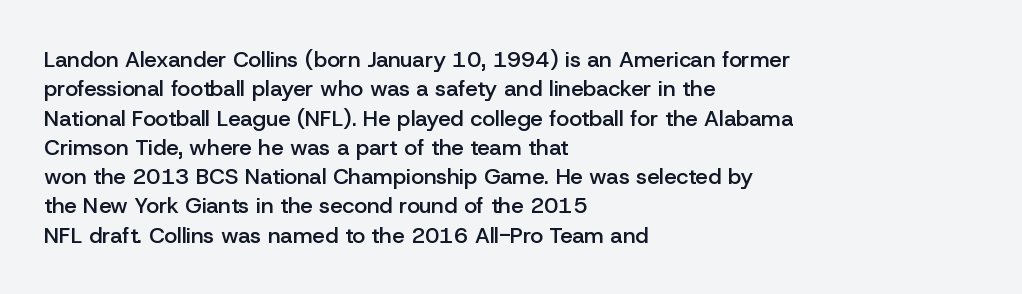
{"italic": "no", "bold": "semi", "underline": "no", "align": "left", "line_spacing": "normal", "line_spacing_ratio": 1.33, "letter_spacing": "normal", "letter_spacing_em": 0.0, "glyph_px": 22}
